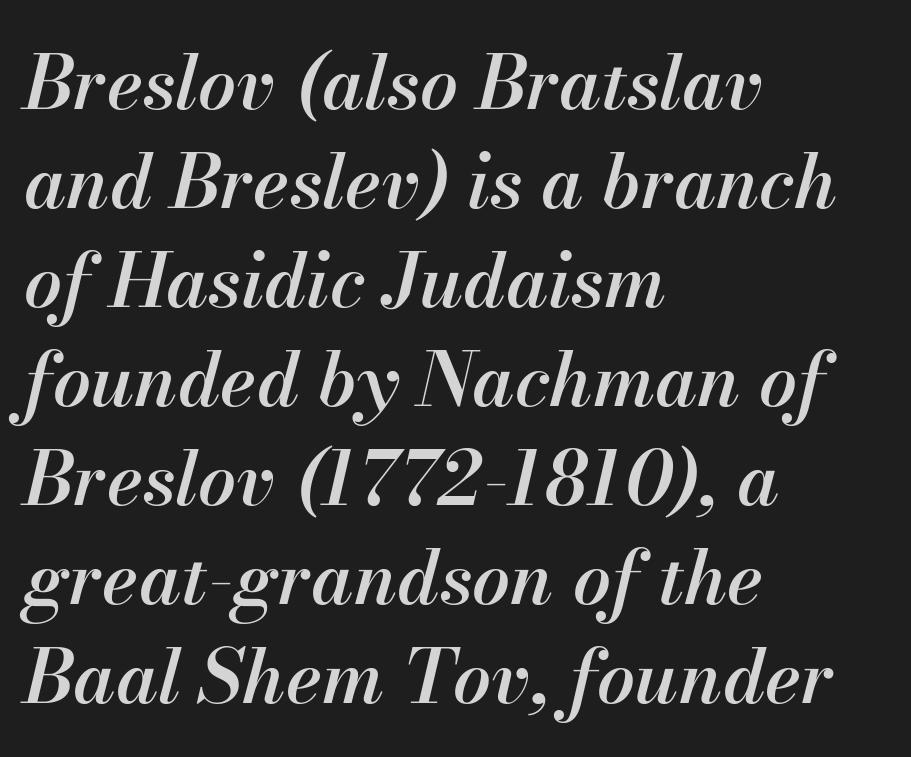
Q: Is the text bold? A: Semi-bold.
Q: Is the text italic (slanted)? A: Yes, it leans right by about 13 degrees.
Q: Is the text underlined? A: No.
Q: How is the paragraph aligned? A: Left-aligned.
Q: Is the spacing between letters normal or unusually wide? A: Normal.
Q: Is the spacing between lines tight, normal or loose? A: Normal.
Q: Width (condensed, normal, or wide)? A: Normal.
Q: Stroke contrast? A: Medium.
Q: x-height? A: Small.
Q: Monospaced? A: No.
